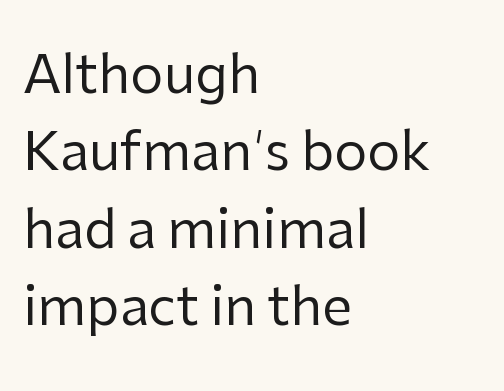
The baseline area is clear. The passage shown is typeset with a sans-serif family. The passage shown is not bold in any degree. These lines are rendered in a variable-pitch font. A classic flush-left, rag-right setting is used for this passage.
